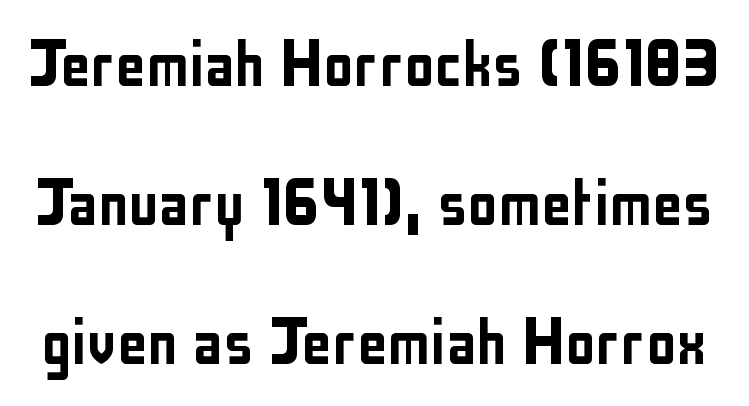
These lines are rendered in a variable-pitch font. The axis of the letterforms is exactly vertical. The passage shown is typeset with a sans-serif family. The type is set solid horizontally, with unmodified tracking. Beneath every word, the page is bare.
